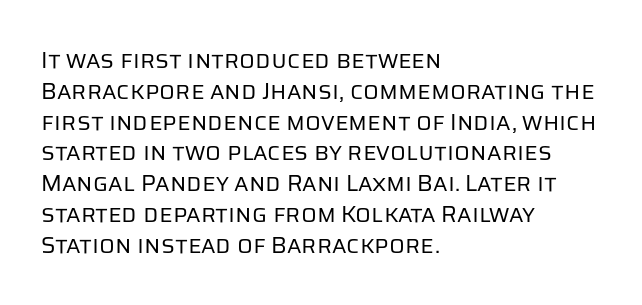
Q: Is the text bold? A: No.
Q: Is the text italic (slanted)? A: No, it is upright.
Q: Is the text underlined? A: No.
Q: How is the paragraph aligned? A: Left-aligned.
Q: Is the spacing between letters normal or unusually wide? A: Normal.
Q: Is the spacing between lines tight, normal or loose? A: Normal.
